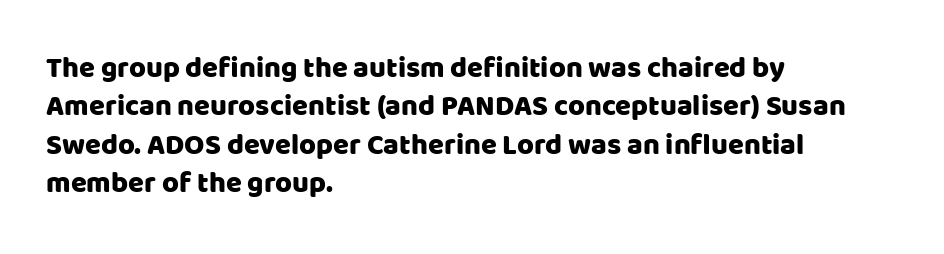
Q: Is the text italic (slanted)? A: No, it is upright.
Q: Is the typeface a serif or a sans-serif typeface? A: Sans-serif.
Q: Is the text underlined? A: No.
Q: How is the paragraph aligned? A: Left-aligned.
Q: Is the spacing between letters normal or unusually wide? A: Normal.
Q: Is the spacing between lines tight, normal or loose? A: Normal.
Q: Width (condensed, normal, or wide)? A: Normal.
Q: Stroke contrast? A: Low.
Q: x-height? A: Large.
Q: Monospaced? A: No.
